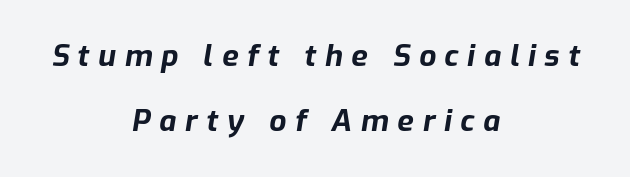
This sample has the flowing, uneven cadence of proportional lettering. Slanted lettering throughout. Between one letter and the next there's a generous, obvious gap. The strokes are fattened all the way to bold. Summary of vertical rhythm: relaxed, with wide interline spacing.
